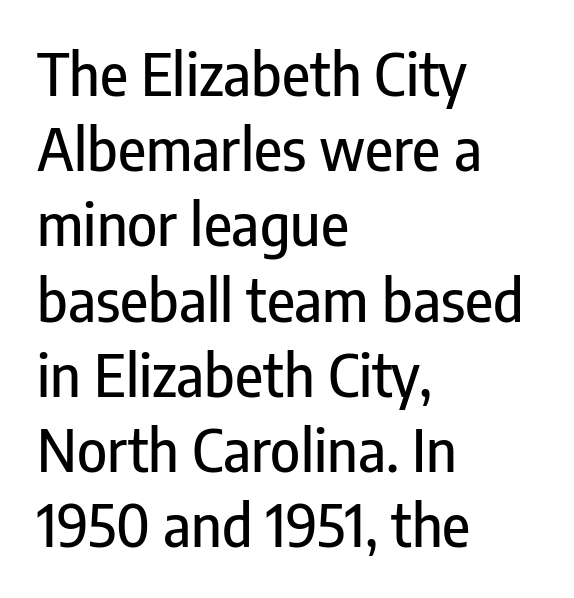
You could not count columns in this text — the font is proportionally spaced. Honestly, the row spacing looks completely unremarkable. A classic flush-left, rag-right setting is used for this passage. Characters remain perfectly vertical along every line. This rendering features lettering with no underline.
